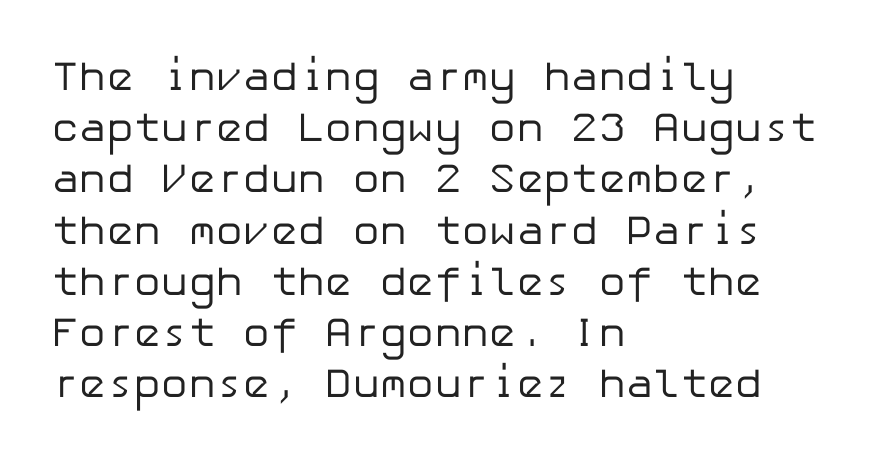
{"serif": "no", "italic": "no", "bold": "no", "weight": "regular", "width": "normal", "stroke_contrast": "low", "x_height": "medium", "underline": "no", "align": "left", "line_spacing": "normal", "line_spacing_ratio": 1.25, "letter_spacing": "normal", "letter_spacing_em": 0.0, "glyph_px": 41}
